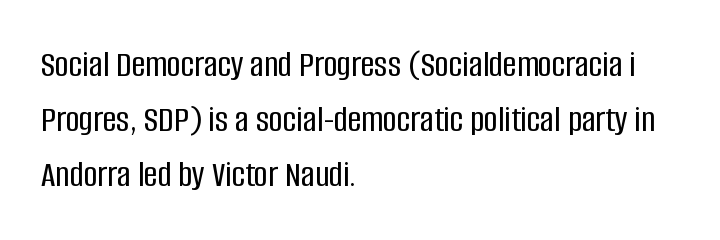
The image shows 38 px condensed sans-serif type, upright; set left-aligned, normal line spacing (1.45x), normal letter spacing, not underlined; low stroke contrast and a large x-height.
